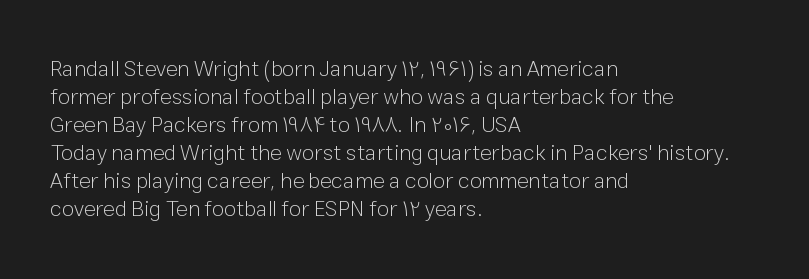
Q: Is the text bold? A: No.
Q: Is the text italic (slanted)? A: No, it is upright.
Q: Is the text underlined? A: No.
Q: How is the paragraph aligned? A: Left-aligned.
Q: Is the spacing between letters normal or unusually wide? A: Normal.
Q: Is the spacing between lines tight, normal or loose? A: Normal.
